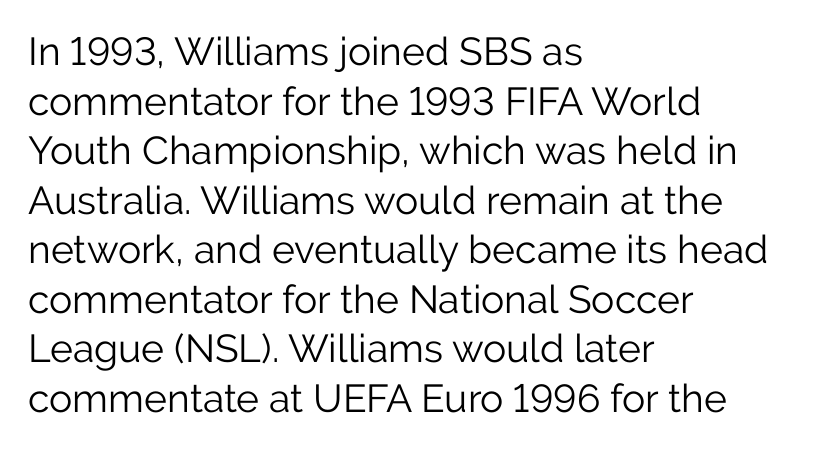
{"serif": "no", "italic": "no", "bold": "no", "weight": "light", "width": "normal", "stroke_contrast": "low", "x_height": "medium", "monospaced": "no", "underline": "no", "align": "left", "line_spacing": "normal", "line_spacing_ratio": 1.27, "letter_spacing": "normal", "letter_spacing_em": 0.0, "glyph_px": 39}
